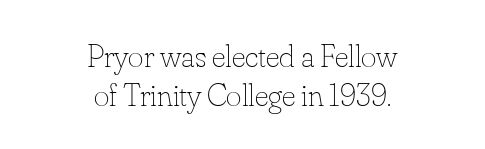
{"italic": "no", "bold": "no", "weight": "thin", "width": "normal", "stroke_contrast": "low", "x_height": "small", "monospaced": "no", "underline": "no", "align": "center", "line_spacing_ratio": 1.17, "letter_spacing": "normal", "letter_spacing_em": 0.0, "glyph_px": 33}
